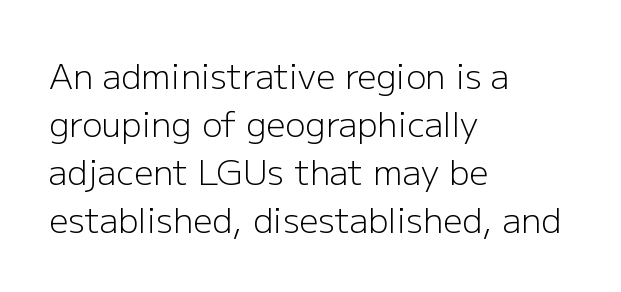
{"serif": "no", "italic": "no", "bold": "no", "weight": "light", "width": "normal", "stroke_contrast": "low", "x_height": "medium", "monospaced": "no", "underline": "no", "align": "left", "line_spacing": "normal", "line_spacing_ratio": 1.41, "letter_spacing": "normal", "letter_spacing_em": 0.0, "glyph_px": 34}
